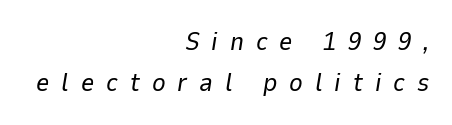
Counters stay open thanks to moderate or lighter strokes. A typesetter would call this leading conventional body-copy spacing. The face used here is rendered with a markedly widened letterfit. These lines are set flush right with a ragged left edge.
